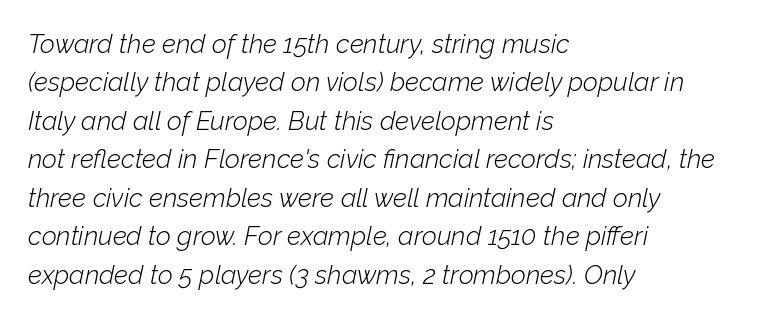
{"italic": "yes", "lean": "right", "slant_degrees": 12, "bold": "no", "underline": "no", "align": "left", "line_spacing": "normal", "line_spacing_ratio": 1.48, "letter_spacing": "normal", "letter_spacing_em": 0.0, "glyph_px": 26}
